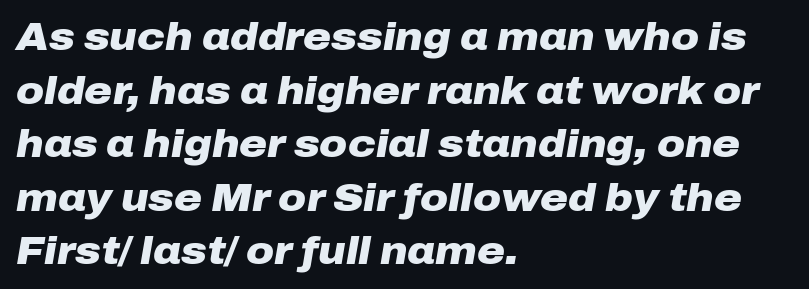
The image shows 38 px heavy, wide type, italic (leaning right); set left-aligned, normal line spacing (1.41x), normal letter spacing, not underlined; low stroke contrast and a medium x-height.
